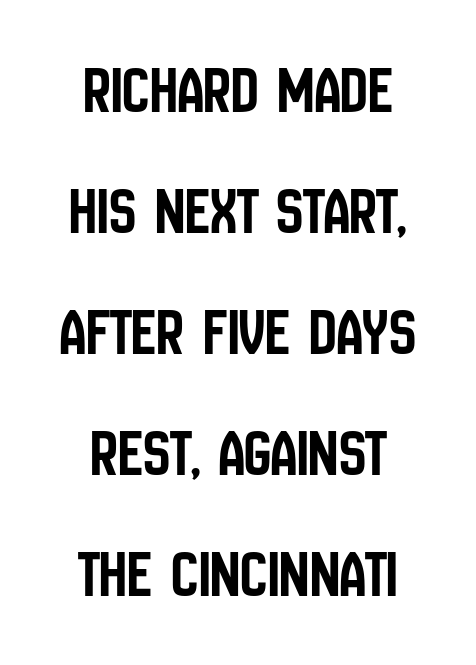
The image shows 68 px condensed sans-serif type, upright; set centered, line spacing 1.78x, normal letter spacing, not underlined; low stroke contrast and a large x-height.
